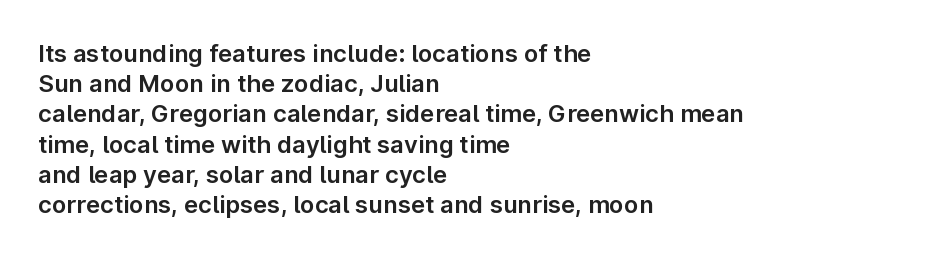
The image shows 24 px text type, upright; set left-aligned, normal line spacing (1.26x), normal letter spacing, not underlined.
